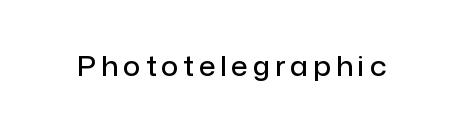
Q: Is the text bold? A: Semi-bold.
Q: Is the text italic (slanted)? A: No, it is upright.
Q: Is the text underlined? A: No.
